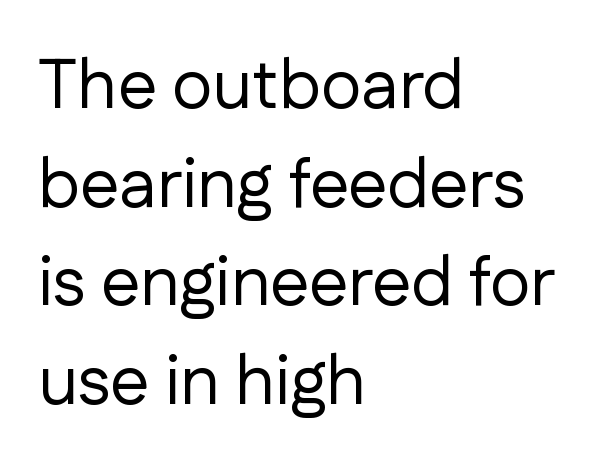
Check where the strokes stop: nothing finishes them off — pure sans. Vertical stems look standard width or narrower in stroke. Think of a printed novel: that variable character pitch is what you see here. Spacing between characters is what you'd get straight out of the box. The rag falls on the right side of this text block.
